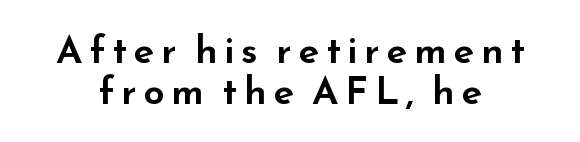
Note the varied advance widths — an 'i' is clearly narrower than an 'm'. This is sans-serif lettering, the kind often seen on screens and signage. Just letters on the line, the space beneath them empty. Italic? Not at all — the glyphs are vertical. Successive baselines arrive quickly, one right under another.
